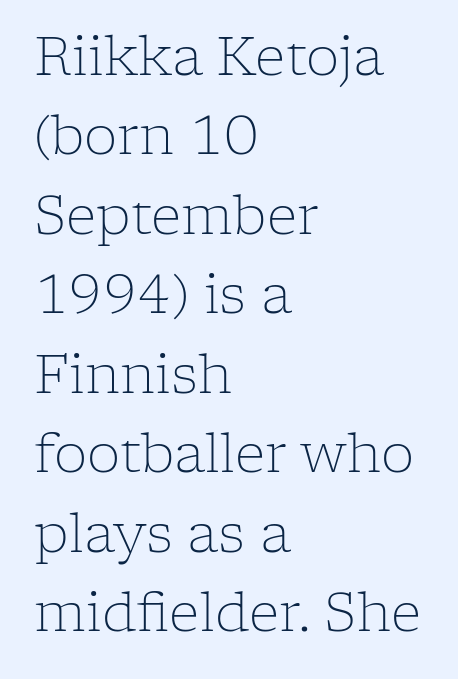
Note the varied advance widths — an 'i' is clearly narrower than an 'm'. Ordinary non-slanted type is in use. The vertical gap from one line to the next is medium. Lines of text with bare space underneath. If you drew a ruler down the left edge, every line would touch it.
